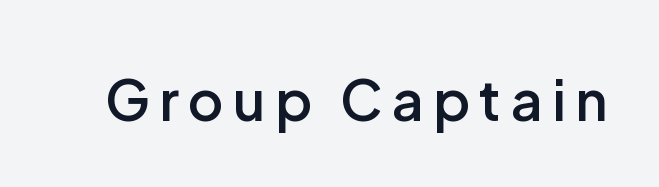
The image shows 55 px semibold sans-serif type, upright; set not underlined; low stroke contrast and a medium x-height.
